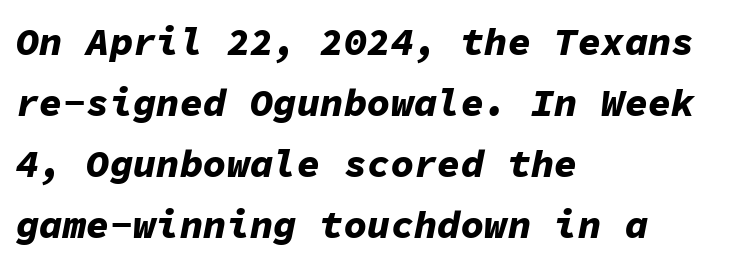
{"italic": "yes", "lean": "right", "slant_degrees": 11, "bold": "yes", "weight": "bold", "width": "normal", "stroke_contrast": "low", "x_height": "medium", "monospaced": "yes", "underline": "no", "align": "left", "line_spacing": "normal", "line_spacing_ratio": 1.56, "letter_spacing": "normal", "letter_spacing_em": 0.0, "glyph_px": 39}
